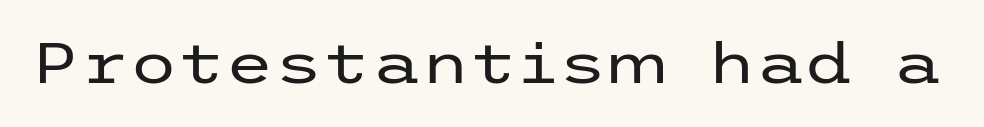
{"serif": "no", "italic": "no", "bold": "no", "weight": "regular", "width": "wide", "stroke_contrast": "low", "x_height": "medium", "underline": "no", "letter_spacing": "normal", "letter_spacing_em": 0.0, "glyph_px": 56}
